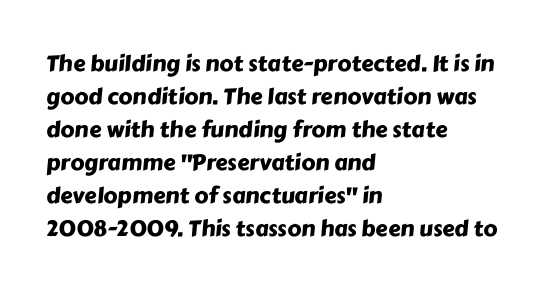
The image shows 22 px text type; set left-aligned, normal line spacing (1.5x), normal letter spacing, not underlined.
